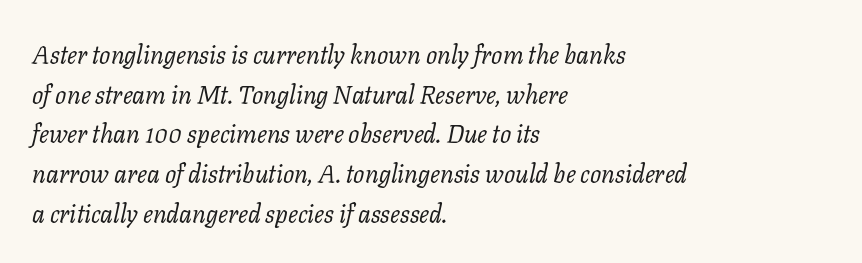
This rendering uses left alignment, leaving the right contour irregular. Line spacing here is normal. Characters follow at the spacing the type designer built in. A quiet, ordinary-to-light weight characterises the typeface. The lettering tilts uniformly, giving the passage an italic look. Check under the words: just untouched page.
